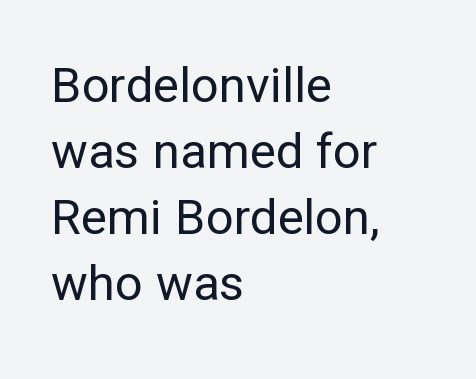
The image shows 49 px regular-weight sans-serif type, upright; set left-aligned, normal line spacing (1.35x), normal letter spacing, not underlined; low stroke contrast and a medium x-height.
